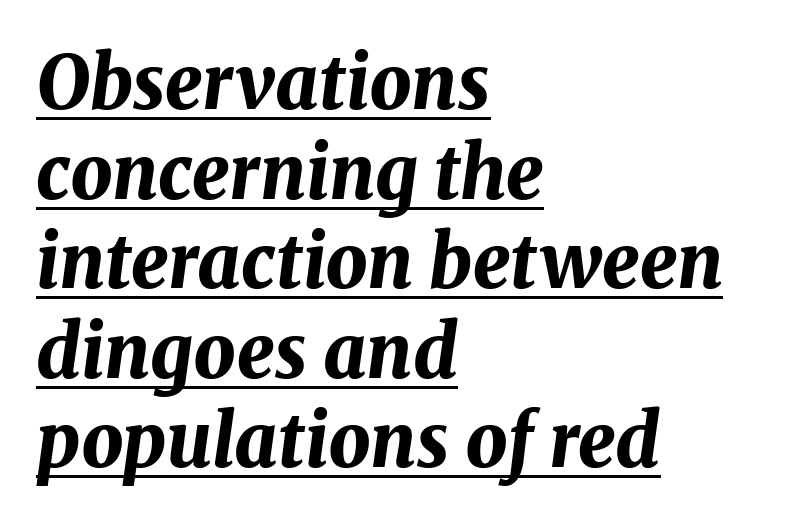
{"italic": "yes", "lean": "right", "slant_degrees": 8, "bold": "yes", "weight": "bold", "width": "normal", "stroke_contrast": "medium", "x_height": "medium", "monospaced": "no", "underline": "yes", "align": "left", "line_spacing_ratio": 1.21, "letter_spacing": "normal", "letter_spacing_em": 0.0, "glyph_px": 74}
